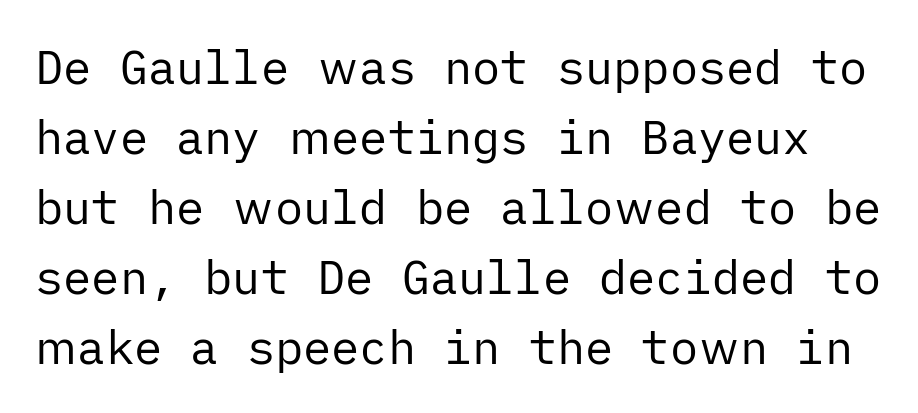
Letterform terminals end flat and unadorned throughout the passage. Beneath every word, the page is bare. Short note: letters normally spaced. Quick note: not italic, upright.
